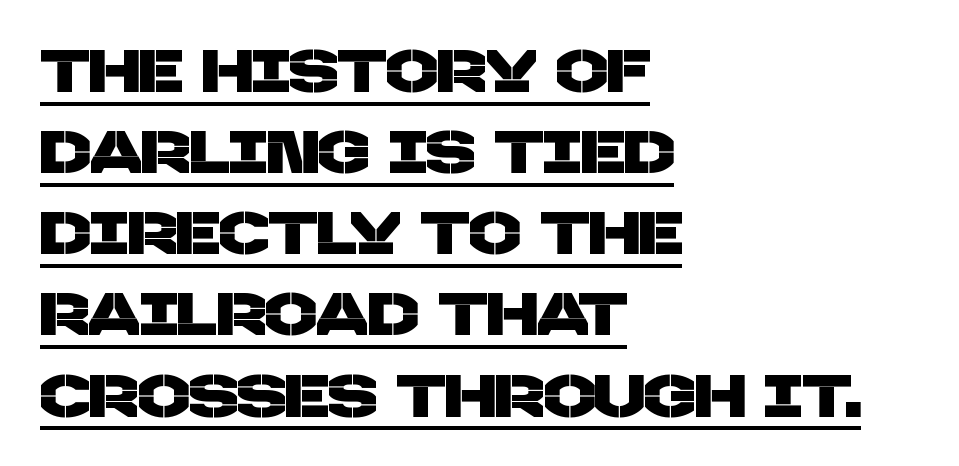
{"serif": "no", "width": "normal", "stroke_contrast": "low", "x_height": "large", "monospaced": "no", "underline": "yes", "align": "left", "line_spacing": "normal", "line_spacing_ratio": 1.33, "letter_spacing": "normal", "letter_spacing_em": 0.0, "glyph_px": 61}
